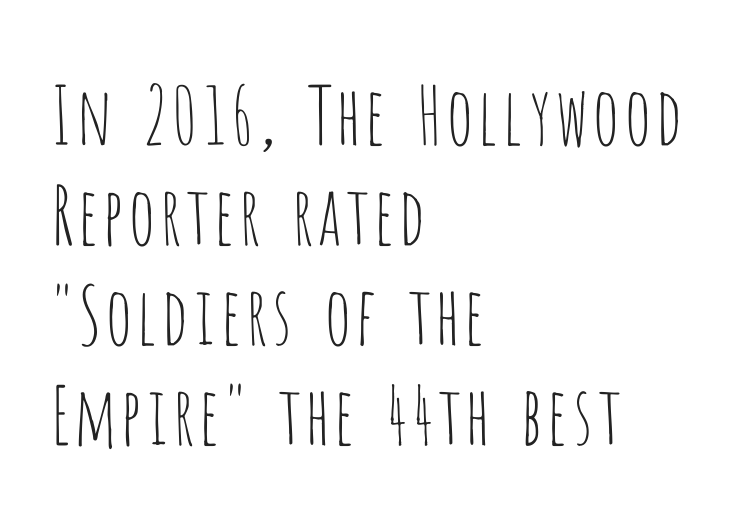
Q: Is the text bold? A: No.
Q: Is the text italic (slanted)? A: No, it is upright.
Q: Is the typeface a serif or a sans-serif typeface? A: Sans-serif.
Q: Is the text underlined? A: No.
Q: How is the paragraph aligned? A: Left-aligned.
Q: Is the spacing between letters normal or unusually wide? A: Normal.
Q: Is the spacing between lines tight, normal or loose? A: Normal.
Q: Width (condensed, normal, or wide)? A: Condensed.
Q: Stroke contrast? A: Low.
Q: x-height? A: Large.
Q: Monospaced? A: No.
